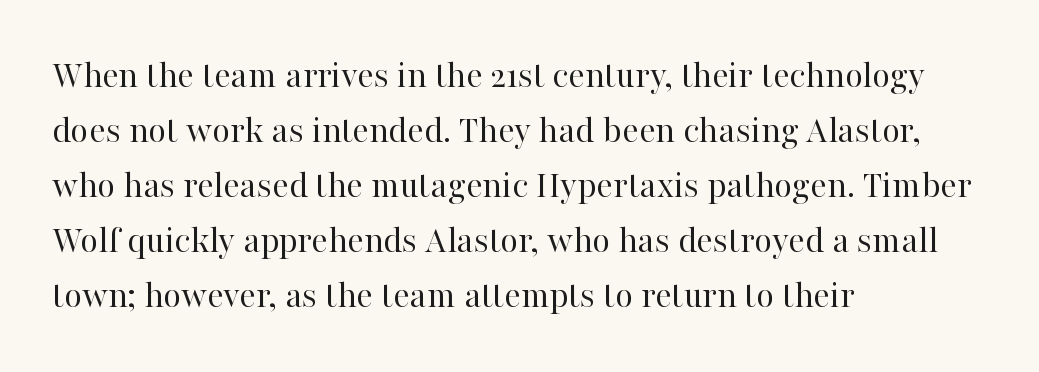
Counters stay open thanks to moderate or lighter strokes. Honestly, the row spacing looks completely unremarkable. A typesetter would call this proportional, since set widths differ per character. The designer went with a serif here, giving each stem small feet. Every row of glyphs begins at an identical x-position on the left. A clean baseline with only descenders dipping below it.
